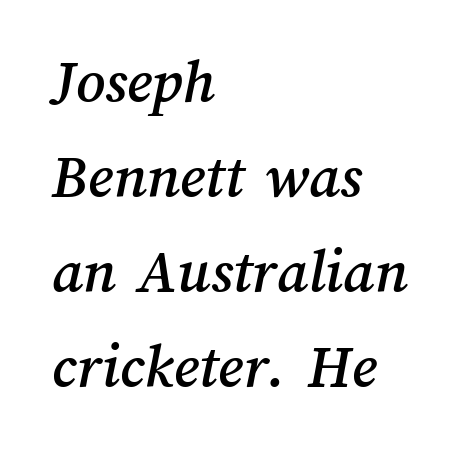
Compared with typical body copy, the letter spacing here is the same. Underline: absent. Character widths vary here, with narrow letters taking less room than wide ones. Rows of type keep a routine distance in the vertical direction. Notice how the passage keeps a crisp vertical edge on the left only.
